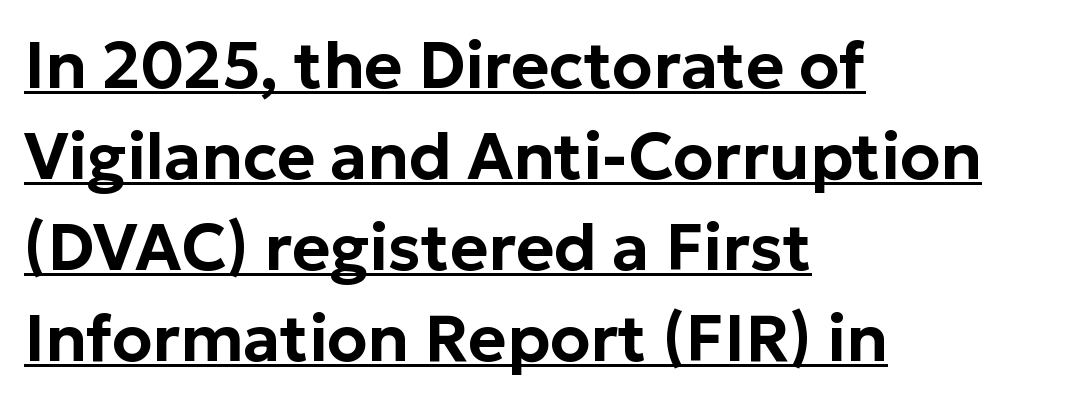
{"serif": "no", "italic": "no", "width": "normal", "stroke_contrast": "low", "x_height": "medium", "monospaced": "no", "underline": "yes", "align": "left", "line_spacing": "normal", "line_spacing_ratio": 1.4, "letter_spacing": "normal", "letter_spacing_em": 0.0, "glyph_px": 65}
